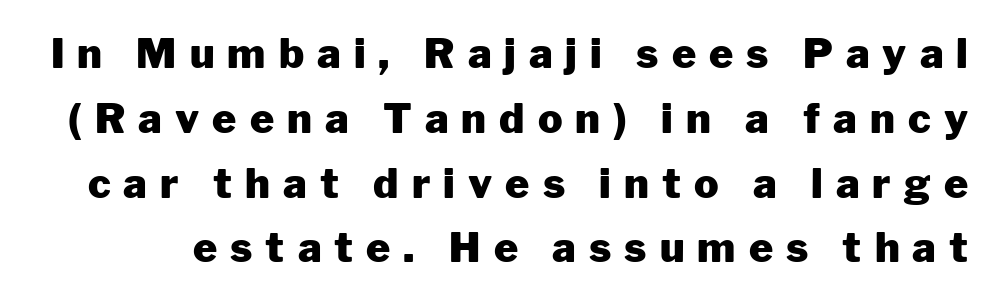
In terms of leading, this rendering sits right in the middle. The rendering uses natural spacing where letterforms have individual widths. Check under the words: just untouched page. Does the weight exceed regular? Yes, all the way to bold. Is this a sans? Yes — the strokes have no serifs.
